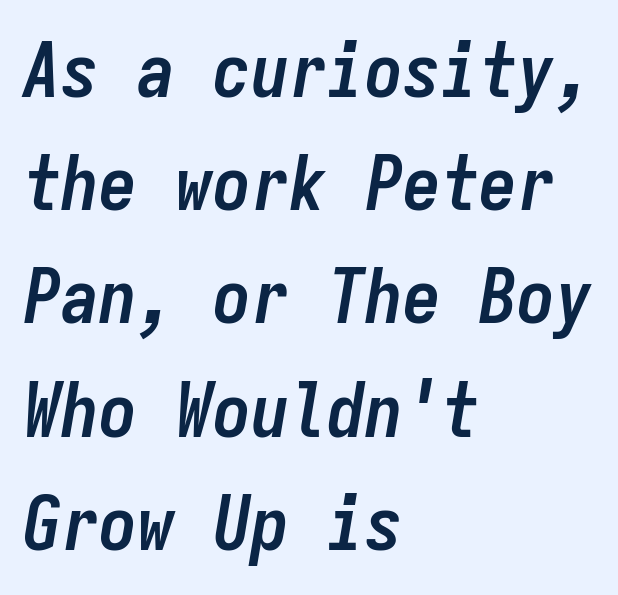
Q: Is the text bold? A: Yes.
Q: Is the text italic (slanted)? A: Yes, it leans right by about 9 degrees.
Q: Is the text underlined? A: No.
Q: How is the paragraph aligned? A: Left-aligned.
Q: Is the spacing between letters normal or unusually wide? A: Normal.
Q: Is the spacing between lines tight, normal or loose? A: Normal.
Q: Width (condensed, normal, or wide)? A: Condensed.
Q: Stroke contrast? A: Low.
Q: x-height? A: Medium.
Q: Monospaced? A: Yes.
